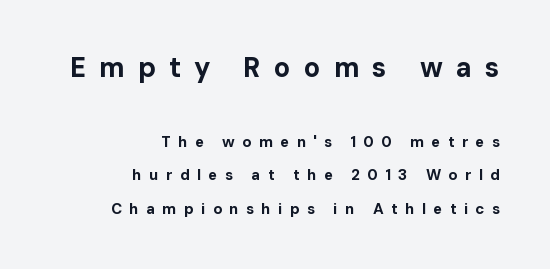
The image shows 27 px bold type, upright; set right-aligned, loose line spacing (2.23x), unusually wide letter spacing (+0.49 em), not underlined; the first (top) block is 1.8x larger.
